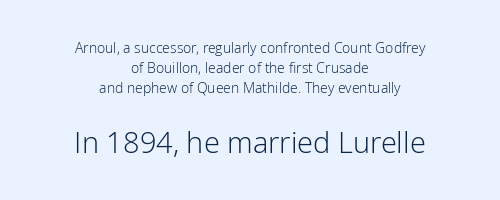
Q: Is the text bold? A: No.
Q: Is the text italic (slanted)? A: No, it is upright.
Q: Is the typeface a serif or a sans-serif typeface? A: Sans-serif.
Q: Is the text underlined? A: No.
Q: How is the paragraph aligned? A: Centered.
Q: Is the spacing between letters normal or unusually wide? A: Normal.
Q: Is the spacing between lines tight, normal or loose? A: Normal.
Q: Which block of text is set in a larger size, the first (top) or the second (bottom)? A: The second (bottom) one.
Q: Width (condensed, normal, or wide)? A: Normal.
Q: Stroke contrast? A: Low.
Q: x-height? A: Medium.
Q: Monospaced? A: No.
